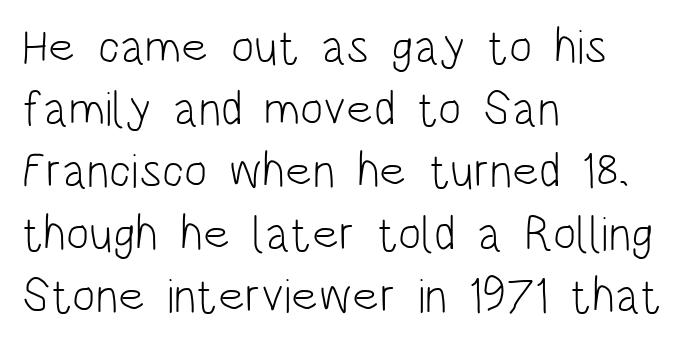
A roman cut, with each character standing at attention. Words appear dense and cohesive because spacing is normal. The typesetting does not lean heavy: it is not bold. Nothing sits at the stroke ends, so this counts as sans-serif.
